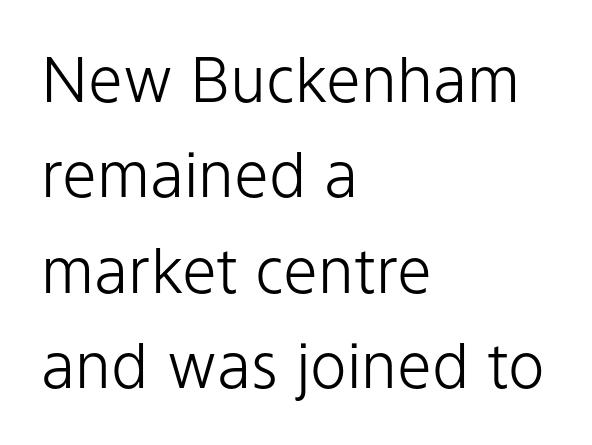
Plain, unruled lines of type. Proportional: the letters do not fall into vertical columns. To sum up the face: it is a sans, with no serifs. A light-to-regular cut is what we see here.
